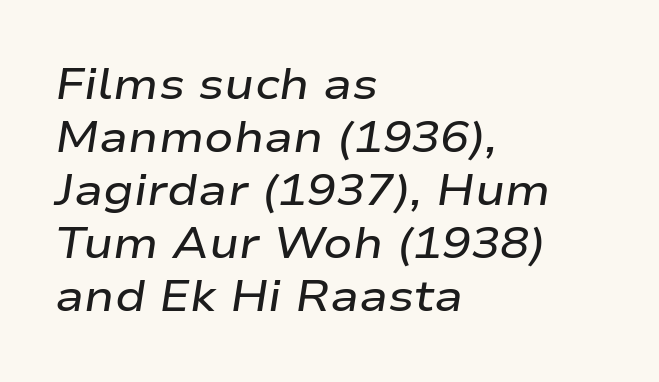
Is the type bold? Partly — it's a semibold, heavier than regular but not fully bold. You can tell it's italic because the verticals aren't actually vertical. The lines in this sample share a left origin and differ only in where they stop. The letters advance in unequal steps, a hallmark of proportional type. Between one letter and the next there's only the usual sliver of space.
